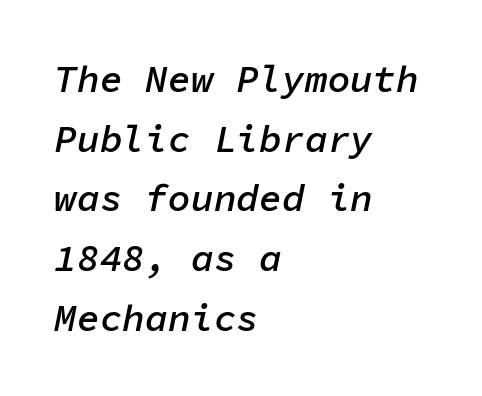
In terms of letterspacing, this is plain default setting. Italic? Definitely — the glyphs are oblique. The sample has been set in demibold, a notch under bold. The passage shown is typed in a monospace face where columns stay perfectly aligned.
